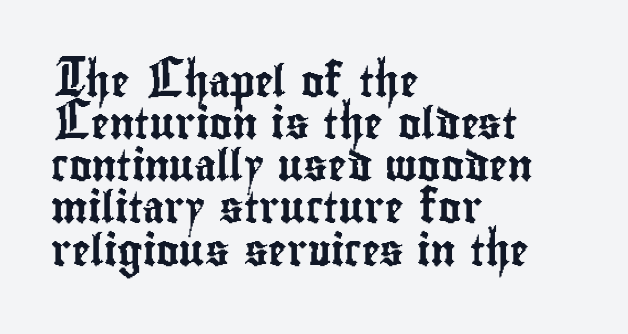
Q: Is the text italic (slanted)? A: No, it is upright.
Q: Is the typeface a serif or a sans-serif typeface? A: Sans-serif.
Q: Is the text underlined? A: No.
Q: How is the paragraph aligned? A: Left-aligned.
Q: Is the spacing between letters normal or unusually wide? A: Normal.
Q: Is the spacing between lines tight, normal or loose? A: Normal.
Q: Width (condensed, normal, or wide)? A: Condensed.
Q: Stroke contrast? A: Low.
Q: x-height? A: Small.
Q: Monospaced? A: No.
